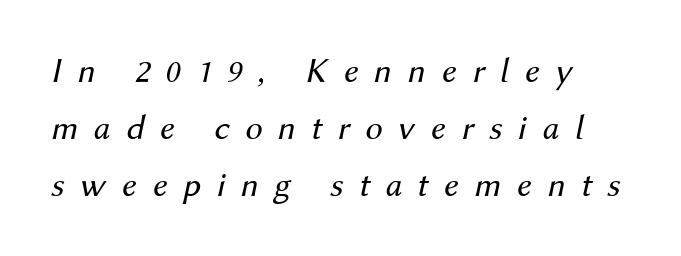
{"italic": "yes", "lean": "right", "slant_degrees": 12, "bold": "no", "weight": "regular", "width": "normal", "stroke_contrast": "medium", "x_height": "medium", "monospaced": "no", "underline": "no", "align": "left", "line_spacing": "normal", "line_spacing_ratio": 1.63, "letter_spacing": "wide", "letter_spacing_em": 0.44, "glyph_px": 35}
